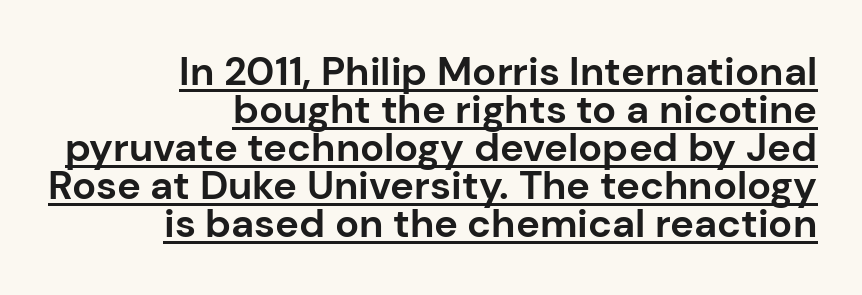
The image shows 40 px bold sans-serif type, upright; set right-aligned, tight line spacing (0.95x), normal letter spacing, underlined; low stroke contrast and a medium x-height.
